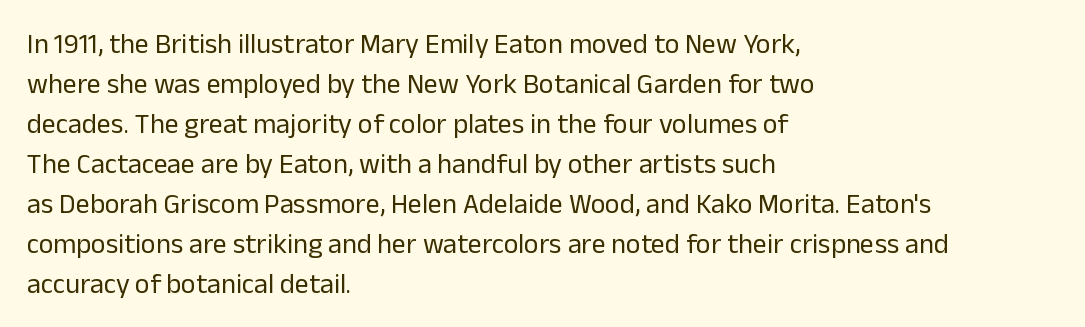
{"serif": "no", "italic": "no", "bold": "no", "weight": "regular", "width": "normal", "stroke_contrast": "low", "x_height": "medium", "monospaced": "no", "underline": "no", "align": "left", "line_spacing": "normal", "line_spacing_ratio": 1.43, "letter_spacing": "normal", "letter_spacing_em": 0.0, "glyph_px": 28}
